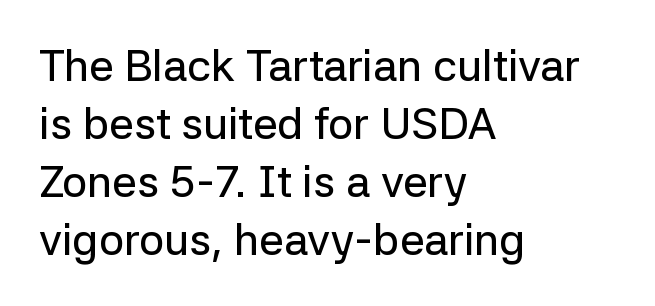
It's the straight-up-and-down kind of type. The passage shown is typed in a proportional face where columns would drift. Default kerning and tracking; the words read as compact shapes. Type without underlining. Type style note: lacks serifs.
